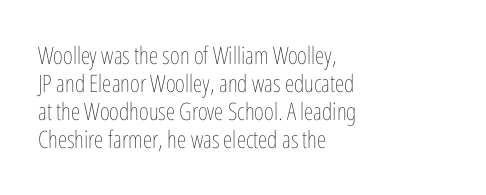
What stands out about the letter spacing? Nothing — it is the standard amount. Quick note: underline off. This rendering uses left alignment, leaving the right contour irregular. Posture: upright roman.
